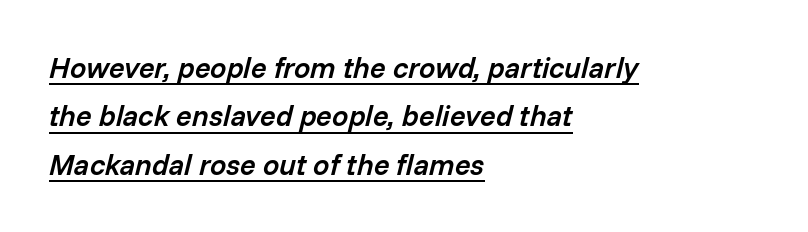
Q: Is the text bold? A: Semi-bold.
Q: Is the text italic (slanted)? A: Yes, it leans right by about 14 degrees.
Q: Is the text underlined? A: Yes.
Q: How is the paragraph aligned? A: Left-aligned.
Q: Is the spacing between letters normal or unusually wide? A: Normal.
Q: Is the spacing between lines tight, normal or loose? A: Normal.
Q: Width (condensed, normal, or wide)? A: Normal.
Q: Stroke contrast? A: Low.
Q: x-height? A: Medium.
Q: Monospaced? A: No.
